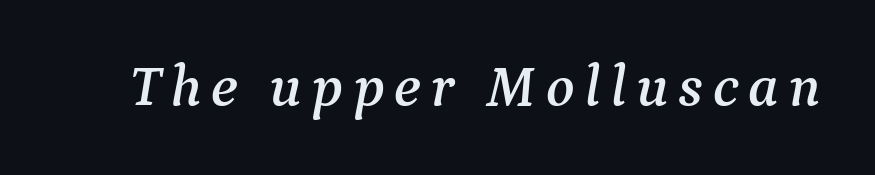
The image shows 59 px serif type, italic (leaning right); set not underlined; medium stroke contrast and a medium x-height.
